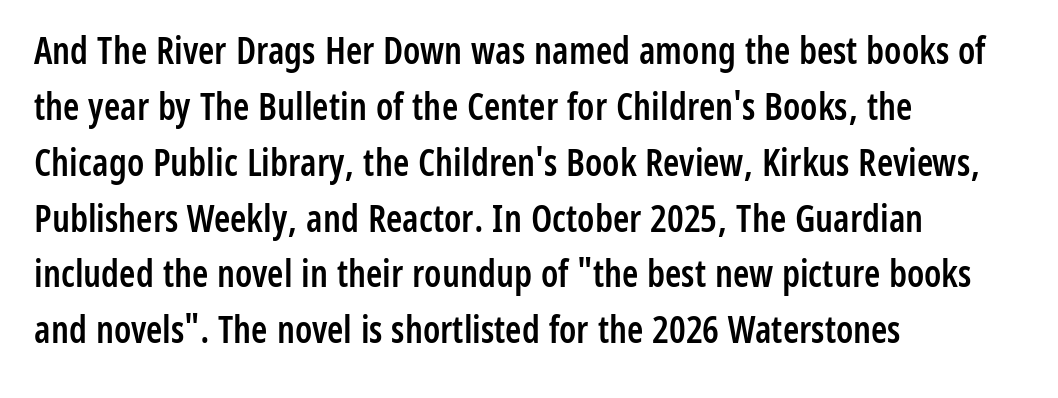
{"serif": "no", "italic": "no", "bold": "semi", "weight": "semibold", "width": "condensed", "stroke_contrast": "low", "x_height": "medium", "monospaced": "no", "underline": "no", "align": "left", "line_spacing": "normal", "line_spacing_ratio": 1.51, "letter_spacing": "normal", "letter_spacing_em": 0.0, "glyph_px": 37}
